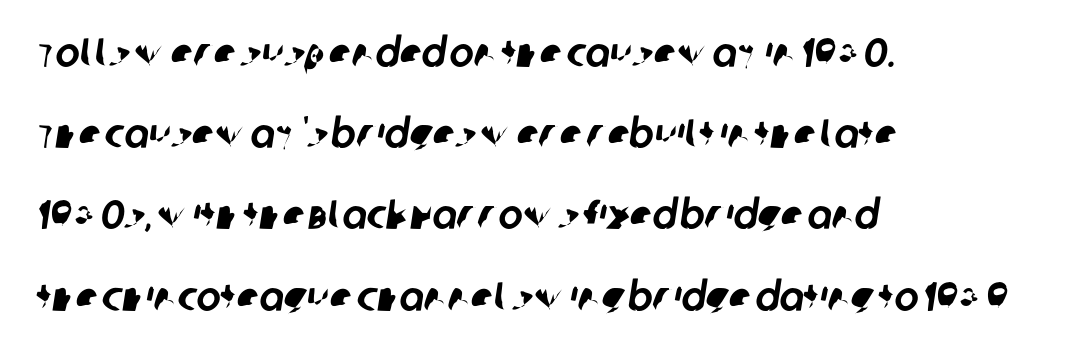
Q: Is the typeface a serif or a sans-serif typeface? A: Sans-serif.
Q: Is the text underlined? A: No.
Q: How is the paragraph aligned? A: Left-aligned.
Q: Is the spacing between letters normal or unusually wide? A: Normal.
Q: Is the spacing between lines tight, normal or loose? A: Loose.
Q: Width (condensed, normal, or wide)? A: Normal.
Q: Stroke contrast? A: Low.
Q: x-height? A: Large.
Q: Monospaced? A: No.
